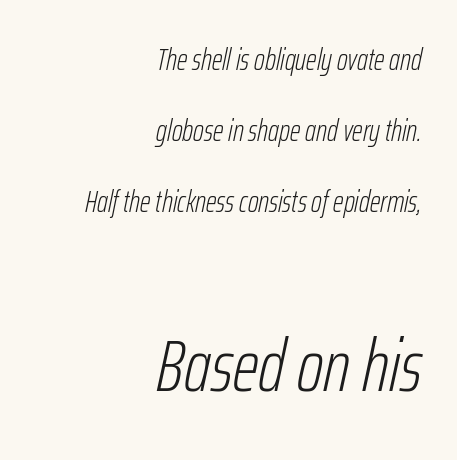
Q: Is the text bold? A: No.
Q: Is the text italic (slanted)? A: Yes, it leans right by about 12 degrees.
Q: Is the text underlined? A: No.
Q: How is the paragraph aligned? A: Right-aligned.
Q: Is the spacing between letters normal or unusually wide? A: Normal.
Q: Is the spacing between lines tight, normal or loose? A: Loose.
Q: Which block of text is set in a larger size, the first (top) or the second (bottom)? A: The second (bottom) one.
Q: Width (condensed, normal, or wide)? A: Condensed.
Q: Stroke contrast? A: Low.
Q: x-height? A: Medium.
Q: Monospaced? A: No.
